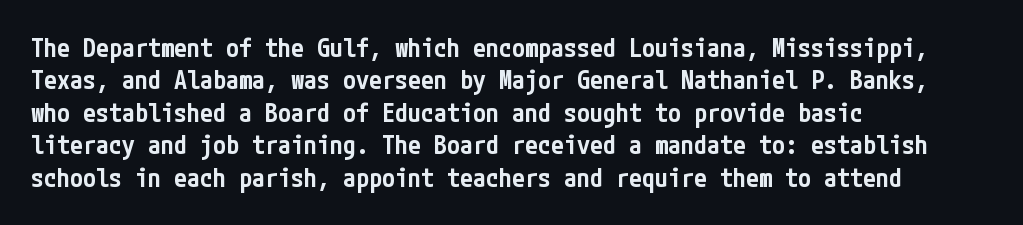
{"italic": "no", "bold": "semi", "underline": "no", "align": "left", "line_spacing": "normal", "line_spacing_ratio": 1.25, "letter_spacing": "normal", "letter_spacing_em": 0.0, "glyph_px": 26}
